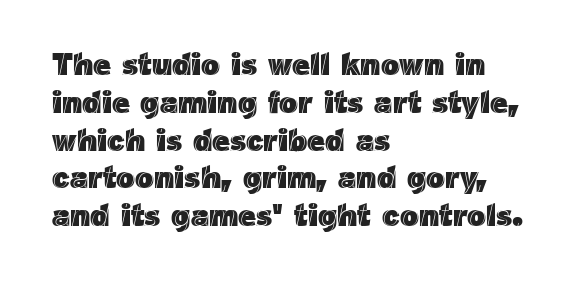
Q: Is the text italic (slanted)? A: No, it is upright.
Q: Is the text underlined? A: No.
Q: How is the paragraph aligned? A: Left-aligned.
Q: Is the spacing between letters normal or unusually wide? A: Normal.
Q: Width (condensed, normal, or wide)? A: Normal.
Q: x-height? A: Medium.
Q: Monospaced? A: No.
